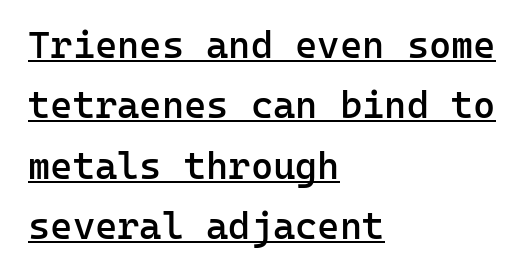
Descenders here cross a horizontal rule under the line. You can tell it's not italic because the verticals are truly vertical. A typesetter would call this monospace, since all characters share one set width. The rag falls on the right side of this text block. The space between consecutive lines is moderate. Slightly chunky letters — semibold, I'd say, not full bold.
